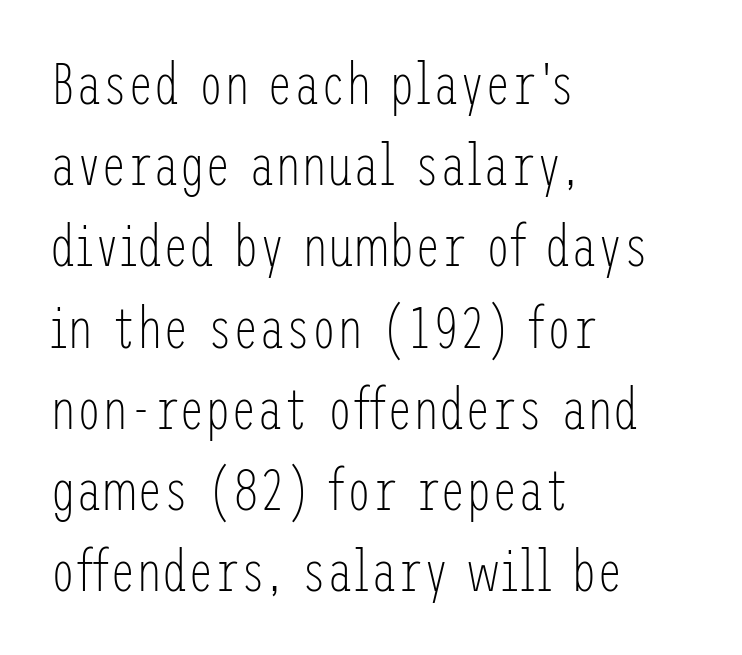
Q: Is the text bold? A: No.
Q: Is the text italic (slanted)? A: No, it is upright.
Q: Is the typeface a serif or a sans-serif typeface? A: Sans-serif.
Q: Is the text underlined? A: No.
Q: How is the paragraph aligned? A: Left-aligned.
Q: Is the spacing between letters normal or unusually wide? A: Normal.
Q: Is the spacing between lines tight, normal or loose? A: Normal.
Q: Width (condensed, normal, or wide)? A: Condensed.
Q: Stroke contrast? A: Low.
Q: x-height? A: Medium.
